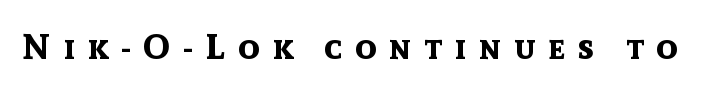
The image shows 35 px bold sans-serif type, upright; set unusually wide letter spacing (+0.36 em), not underlined; a medium x-height.
